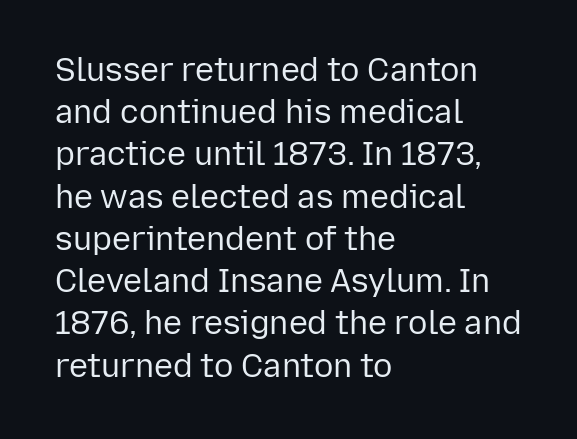
Q: Is the text bold? A: No.
Q: Is the text italic (slanted)? A: No, it is upright.
Q: Is the typeface a serif or a sans-serif typeface? A: Sans-serif.
Q: Is the text underlined? A: No.
Q: How is the paragraph aligned? A: Left-aligned.
Q: Is the spacing between letters normal or unusually wide? A: Normal.
Q: Is the spacing between lines tight, normal or loose? A: Normal.
Q: Width (condensed, normal, or wide)? A: Normal.
Q: Stroke contrast? A: Low.
Q: x-height? A: Medium.
Q: Monospaced? A: No.
